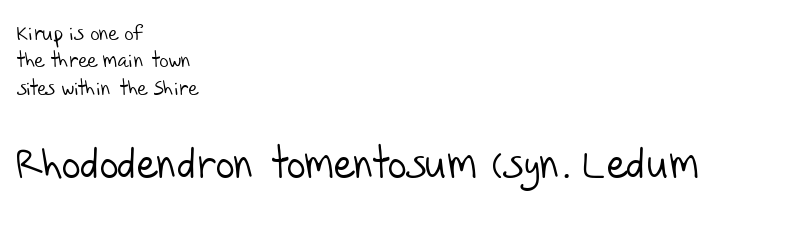
The image shows 41 px light sans-serif type; set left-aligned, normal line spacing (1.37x), normal letter spacing, not underlined; the second (bottom) block is 2.05x larger; low stroke contrast and a large x-height.
